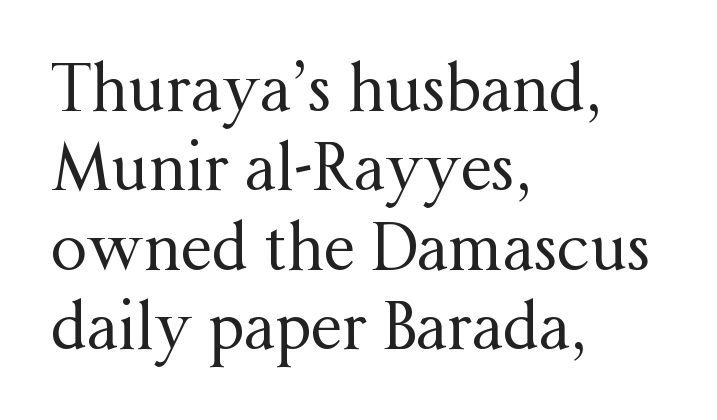
The image shows 64 px regular-weight serif type, upright; set left-aligned, line spacing 1.24x, normal letter spacing, not underlined; medium stroke contrast and a medium x-height.
